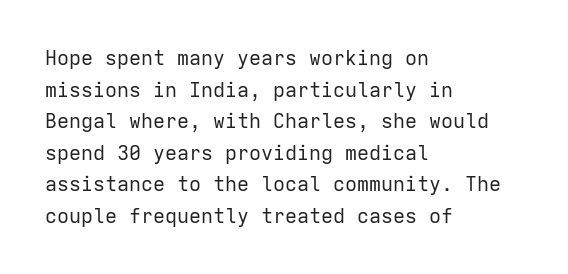
Teacher's note: observe the even left margin — that is flush-left alignment. The passage shown is not underscored anywhere. The rendering uses a moderate line-height, typical for paragraphs. Ascenders rise straight up at ninety degrees. Nobody touched the tracking dial on this one.
